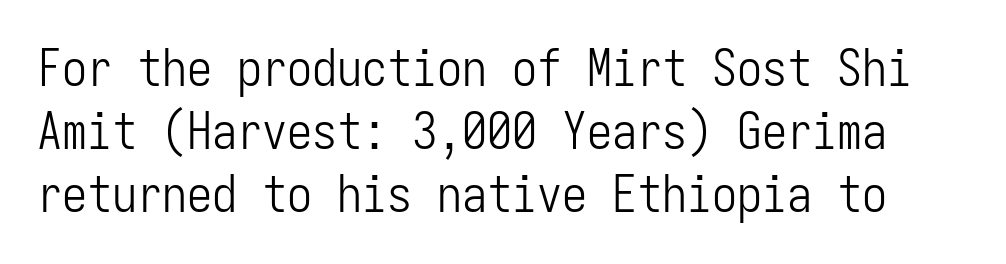
Check where the strokes stop: nothing finishes them off — pure sans. Beneath every word, the page is bare. Looks like terminal output: every glyph gets an equal slot. Notice how the stems are strictly vertical — no italics here. Between one letter and the next there's only the usual sliver of space. Is there much room between lines? A standard amount, neither cramped nor airy.
